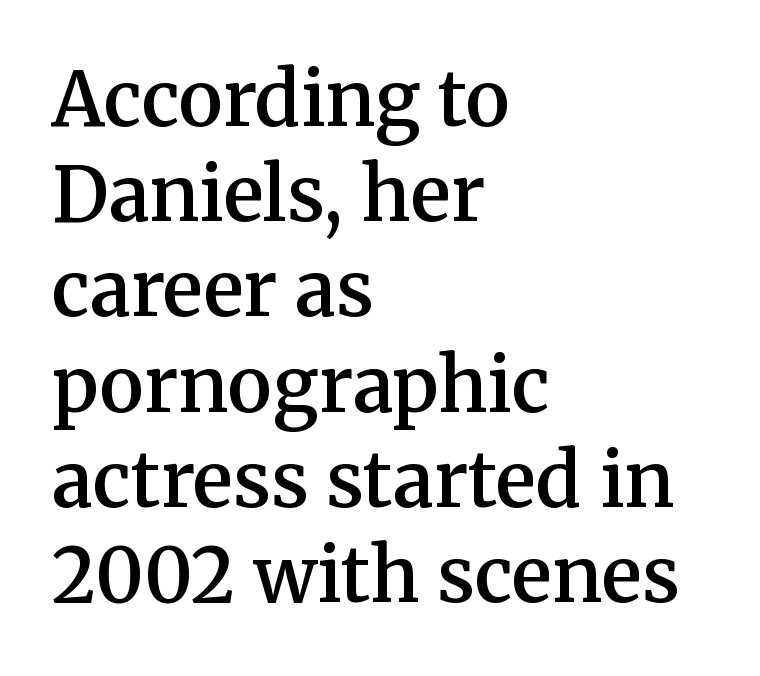
Caption: multi-line text, flush left, ragged right. Ascenders rise straight up at ninety degrees. Stems and bowls a touch heavier than normal — semibold. The face used here is rendered with its standard letterfit. The letters carry serifs — small finishing strokes at the ends of their stems. Each row of text sits above clean, open space.
